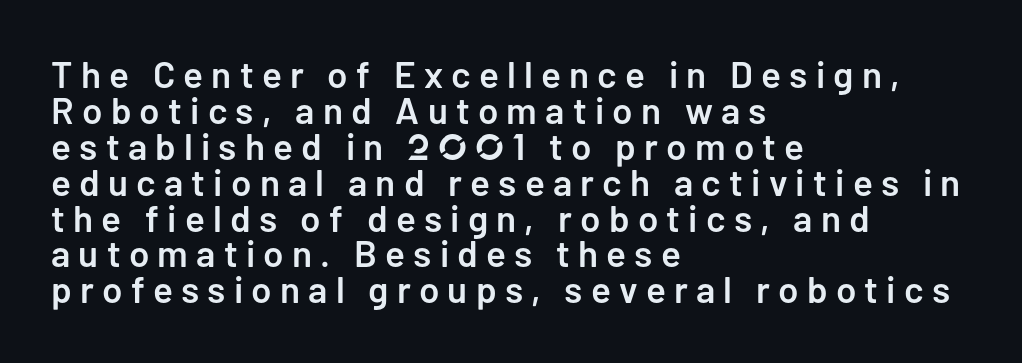
Q: Is the text bold? A: Semi-bold.
Q: Is the text italic (slanted)? A: No, it is upright.
Q: Is the typeface a serif or a sans-serif typeface? A: Sans-serif.
Q: Is the text underlined? A: No.
Q: How is the paragraph aligned? A: Left-aligned.
Q: Is the spacing between letters normal or unusually wide? A: Unusually wide.
Q: Is the spacing between lines tight, normal or loose? A: Tight.
Q: Width (condensed, normal, or wide)? A: Normal.
Q: Stroke contrast? A: Low.
Q: x-height? A: Medium.
Q: Monospaced? A: No.
